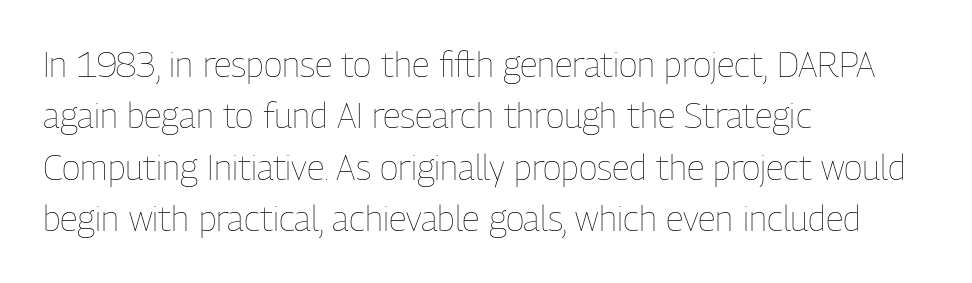
The image shows 35 px thin, condensed type, upright; set left-aligned, normal line spacing (1.47x), normal letter spacing, not underlined; low stroke contrast and a medium x-height.
